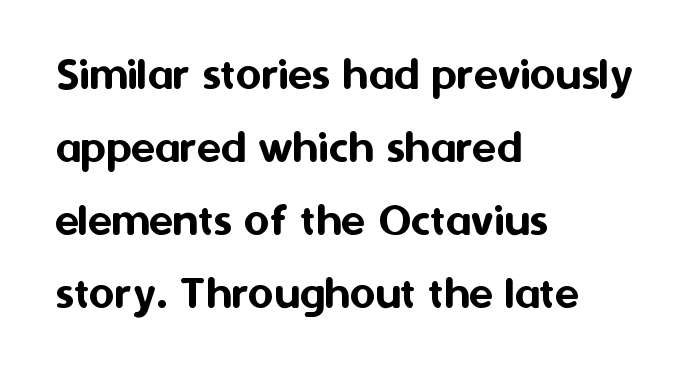
There is no visible air inserted between adjacent glyphs. The paragraph has a hard left edge and a soft right edge. You can tell it's not italic because the verticals are truly vertical. Character widths vary here, with narrow letters taking less room than wide ones. No word sits above an underline. To sum up the face: it is a sans, with no serifs.
